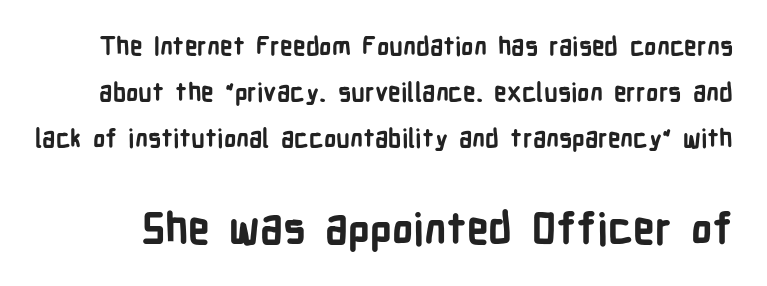
{"serif": "no", "italic": "no", "bold": "yes", "weight": "bold", "width": "condensed", "stroke_contrast": "low", "x_height": "medium", "monospaced": "no", "underline": "no", "line_spacing_ratio": 1.85, "letter_spacing": "normal", "letter_spacing_em": 0.0, "larger_block": "second", "size_ratio": 1.72, "glyph_px": 43}
